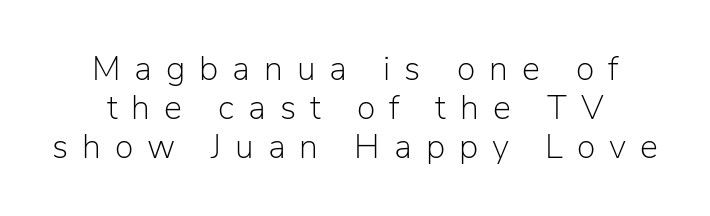
Looks like regular typesetting: each glyph gets only the width it needs. Style check: upright. The paragraph shown floats in the horizontal middle. This rendering features lettering with no underline. The block of text is dense from top to bottom, with scant space between rows. The strokes carry an ordinary text weight at most.
